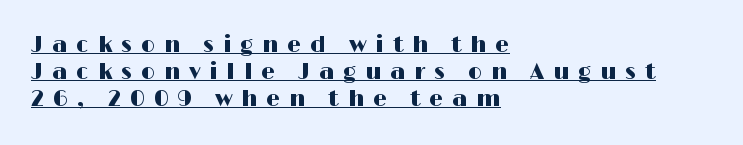
The tracking jumps out immediately: characters are airy and widely separated. Is there any slant? The stems are plumb. Horizontal alignment here is leftward, the default for most running prose. This is underlined copy, the kind a proofreader might mark for attention.
